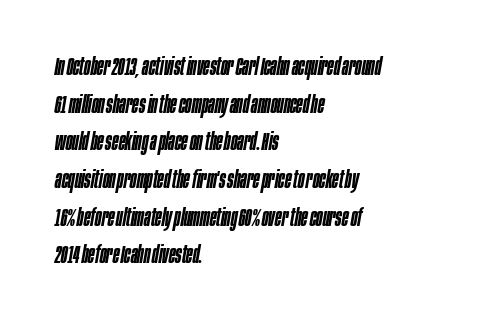
The passage shown has conventional tracking throughout. The letters are semibold — heavier than regular but short of a full bold. Leading matches the norm, producing a regular column. The paragraph has a hard left edge and a soft right edge.
